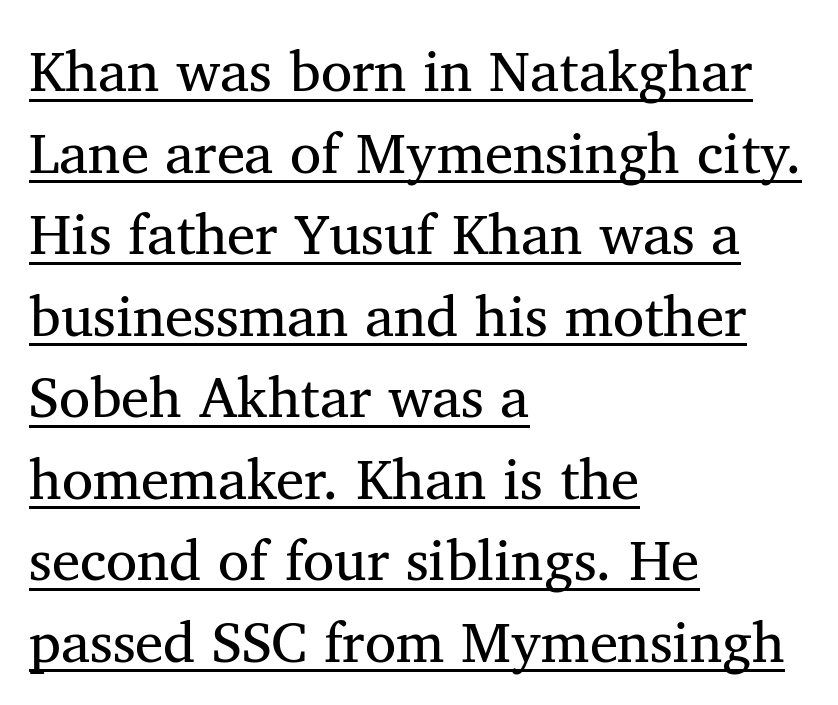
{"serif": "yes", "italic": "no", "bold": "no", "weight": "regular", "width": "normal", "stroke_contrast": "medium", "x_height": "medium", "monospaced": "no", "underline": "yes", "align": "left", "line_spacing": "normal", "line_spacing_ratio": 1.43, "letter_spacing": "normal", "letter_spacing_em": 0.0, "glyph_px": 57}
